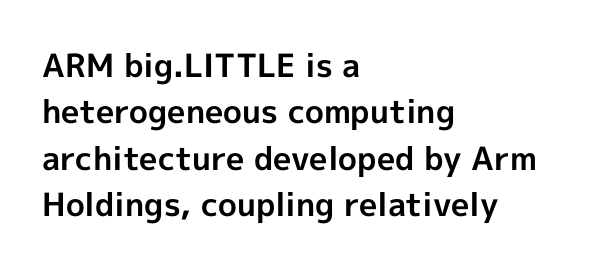
Designer's note — italics off, roman on. On the weight axis this lands at bold, roughly 700. Honestly, the letter spacing is just normal — you wouldn't notice it. Only glyphs here, with clear space below each row. The lines sit at an ordinary, default distance from one another. Short and long lines alike share a common starting point at left.
